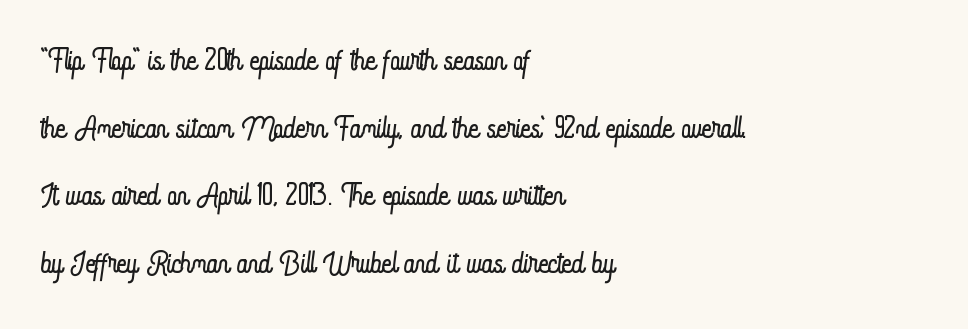
A quiet, ordinary-to-light weight characterises the typeface. Type without underlining. Is there much room between lines? A standard amount, neither cramped nor airy. Note the varied advance widths — an 'i' is clearly narrower than an 'm'. All the whitespace from short lines collects on the right. Here the glyphs are tracked normally, forming tight word shapes.
